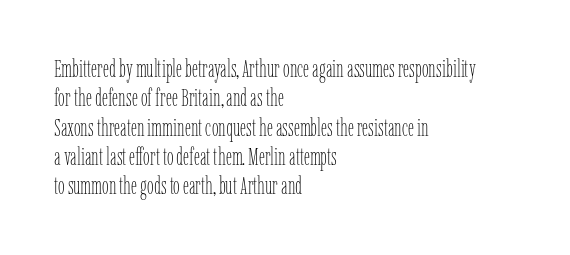
Q: Is the text bold? A: No.
Q: Is the text italic (slanted)? A: No, it is upright.
Q: Is the text underlined? A: No.
Q: How is the paragraph aligned? A: Left-aligned.
Q: Is the spacing between letters normal or unusually wide? A: Normal.
